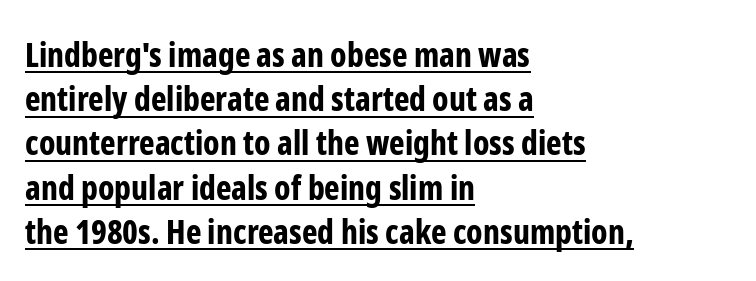
The line-height multiplier appears to be the usual default. The rendering uses natural spacing where letterforms have individual widths. Casual observation: everything's shoved over to the left. Stroke terminals: plain, sans-serif. The line texture is even and compact thanks to regular tracking.
